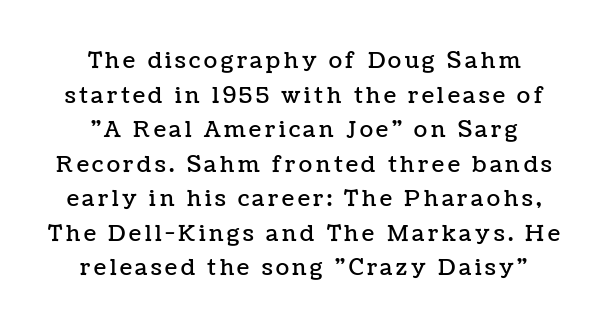
The image shows 22 px text type, upright; set centered, normal line spacing (1.57x), not underlined.
